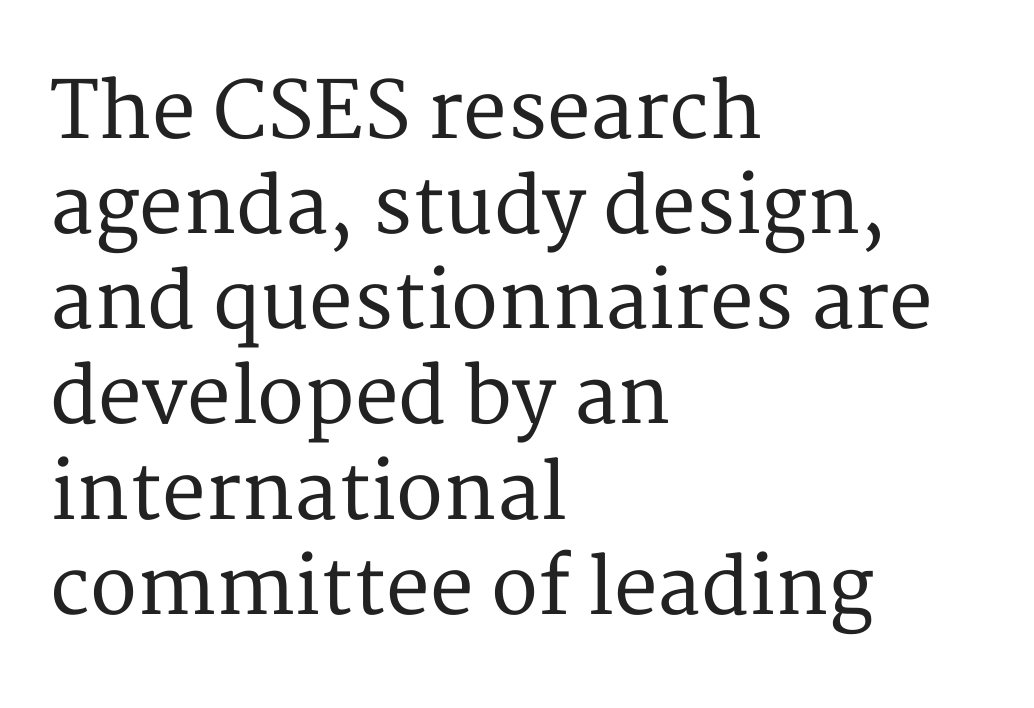
If you drew a ruler down the left edge, every line would touch it. The glyphs are unaccompanied by any horizontal stroke below them. Inter-character spacing is left at the font's built-in metrics. You could not count columns in this text — the font is proportionally spaced. I'd call this a serif setting — the letters wear small feet.
